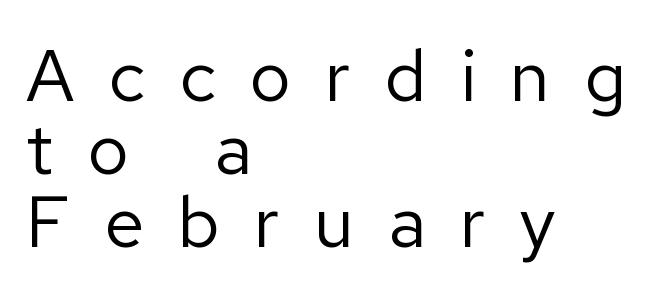
You can tell it's not italic because the verticals are truly vertical. Nothing sits at the stroke ends, so this counts as sans-serif. Someone cranked the tracking dial way up on this one. This sample is left-justified, so line endings fall wherever the words run out. No extra ink here — the face is not bold. Only glyphs here, with clear space below each row.
